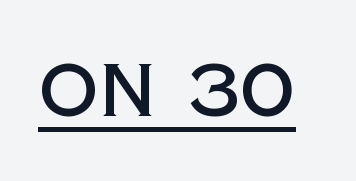
Q: Is the text italic (slanted)? A: No, it is upright.
Q: Is the typeface a serif or a sans-serif typeface? A: Sans-serif.
Q: Is the text underlined? A: Yes.
Q: Is the spacing between letters normal or unusually wide? A: Normal.
Q: Width (condensed, normal, or wide)? A: Normal.
Q: x-height? A: Large.
Q: Monospaced? A: No.
